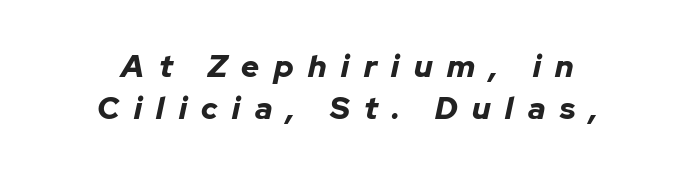
Q: Is the text bold? A: Yes.
Q: Is the text italic (slanted)? A: Yes, it leans right by about 12 degrees.
Q: Is the text underlined? A: No.
Q: How is the paragraph aligned? A: Centered.
Q: Is the spacing between letters normal or unusually wide? A: Unusually wide.
Q: Is the spacing between lines tight, normal or loose? A: Normal.
Q: Width (condensed, normal, or wide)? A: Normal.
Q: Stroke contrast? A: Low.
Q: x-height? A: Medium.
Q: Monospaced? A: No.
